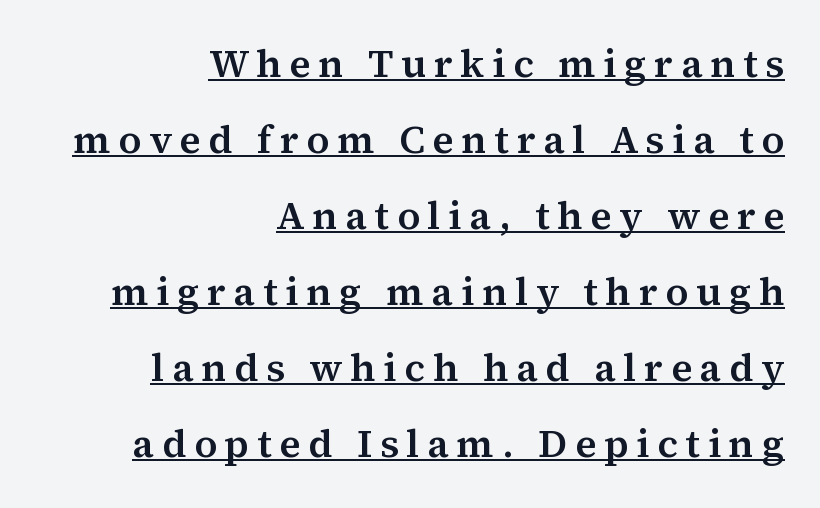
Reading down the column, the eye jumps a long way to each next line. Line ends are locked; line starts wander. Glance below the letters and you will spot a drawn line. Note the varied advance widths — an 'i' is clearly narrower than an 'm'. Spacing between characters has been opened up far beyond the box default. The typeface chosen for these lines features serifs.
